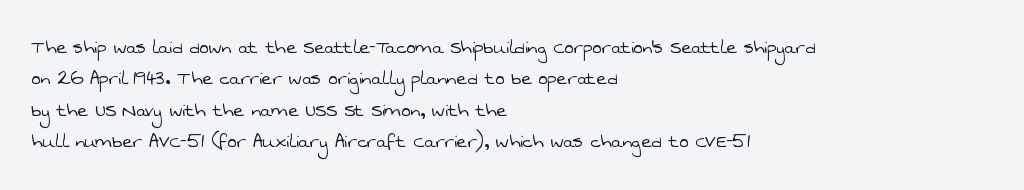
The face used here is rendered with its standard letterfit. Underlining? Definitely not there. The rows are spaced the way most documents space them. Caption: multi-line text, flush left, ragged right.
